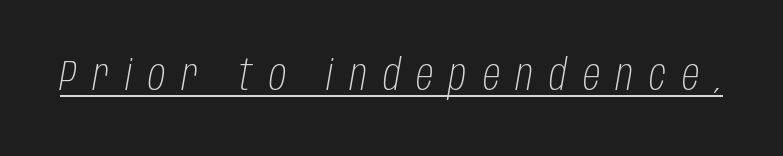
The image shows 43 px light, condensed type, italic (leaning right); set unusually wide letter spacing (+0.38 em), underlined; low stroke contrast and a large x-height.
